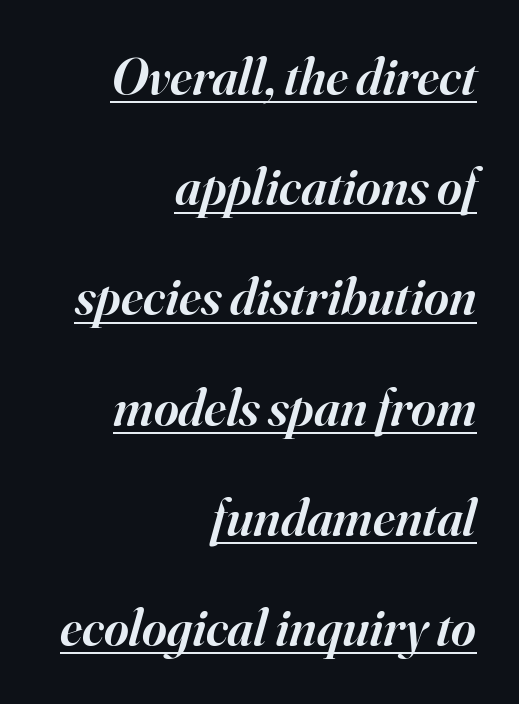
Q: Is the text bold? A: Semi-bold.
Q: Is the text italic (slanted)? A: Yes, it leans right by about 16 degrees.
Q: Is the typeface a serif or a sans-serif typeface? A: Serif.
Q: Is the text underlined? A: Yes.
Q: How is the paragraph aligned? A: Right-aligned.
Q: Is the spacing between letters normal or unusually wide? A: Normal.
Q: Is the spacing between lines tight, normal or loose? A: Loose.
Q: Width (condensed, normal, or wide)? A: Normal.
Q: Stroke contrast? A: High.
Q: x-height? A: Small.
Q: Monospaced? A: No.
